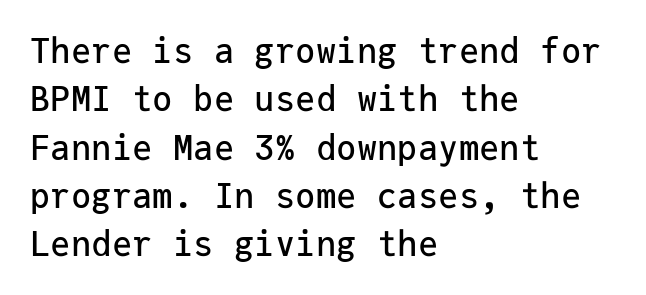
Fixed-width glyphs throughout — classic coding-font behaviour. Underlining? Definitely not there. Check where the strokes stop: nothing finishes them off — pure sans. This is the regular roman posture of the typeface.
